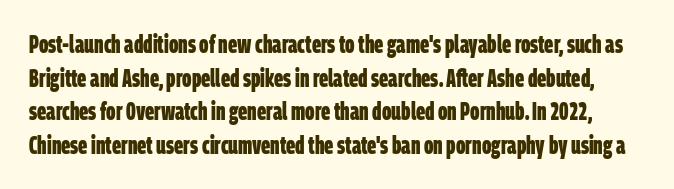
Regarding leading, the lines here are spaced in the standard way. Letter spacing: default. Plenty of ink on the page — the face is bold. A clean baseline with only descenders dipping below it.
